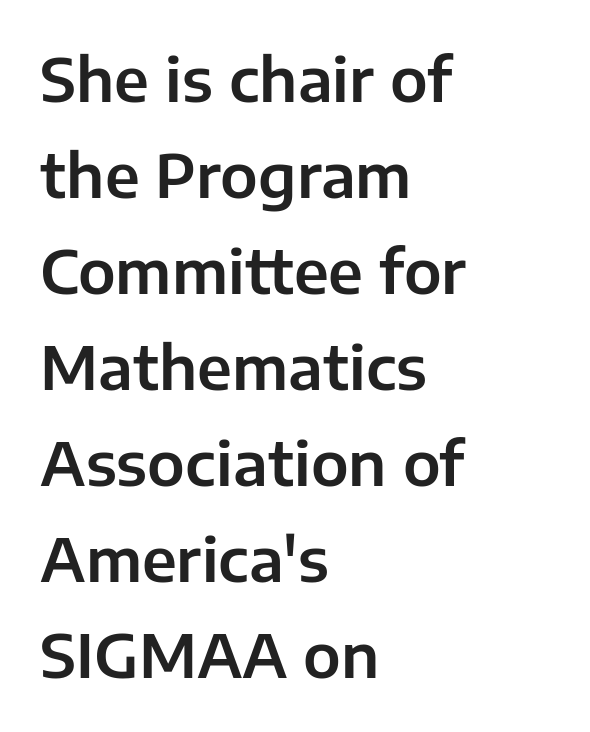
Q: Is the text italic (slanted)? A: No, it is upright.
Q: Is the typeface a serif or a sans-serif typeface? A: Sans-serif.
Q: Is the text underlined? A: No.
Q: How is the paragraph aligned? A: Left-aligned.
Q: Is the spacing between letters normal or unusually wide? A: Normal.
Q: Is the spacing between lines tight, normal or loose? A: Normal.
Q: Width (condensed, normal, or wide)? A: Normal.
Q: Stroke contrast? A: Low.
Q: x-height? A: Medium.
Q: Monospaced? A: No.
